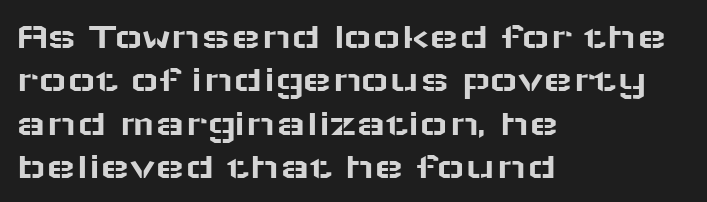
{"serif": "no", "italic": "no", "width": "wide", "stroke_contrast": "low", "x_height": "medium", "monospaced": "no", "underline": "no", "align": "left", "line_spacing": "tight", "line_spacing_ratio": 1.11, "letter_spacing": "normal", "letter_spacing_em": 0.0, "glyph_px": 39}
